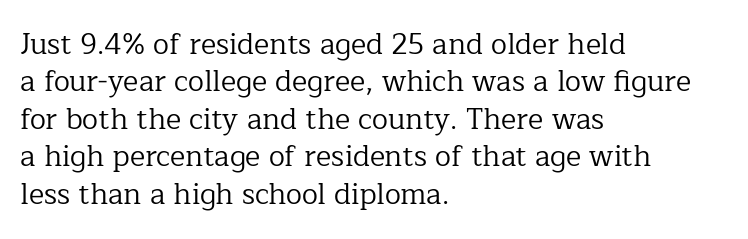
Q: Is the text bold? A: No.
Q: Is the text italic (slanted)? A: No, it is upright.
Q: Is the typeface a serif or a sans-serif typeface? A: Serif.
Q: Is the text underlined? A: No.
Q: How is the paragraph aligned? A: Left-aligned.
Q: Is the spacing between letters normal or unusually wide? A: Normal.
Q: Is the spacing between lines tight, normal or loose? A: Normal.
Q: Width (condensed, normal, or wide)? A: Normal.
Q: Stroke contrast? A: Low.
Q: x-height? A: Medium.
Q: Monospaced? A: No.
